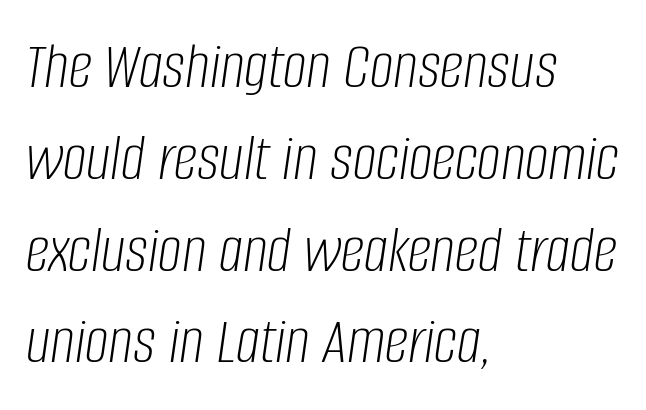
Q: Is the text bold? A: No.
Q: Is the text italic (slanted)? A: Yes, it leans right by about 8 degrees.
Q: Is the text underlined? A: No.
Q: How is the paragraph aligned? A: Left-aligned.
Q: Is the spacing between letters normal or unusually wide? A: Normal.
Q: Is the spacing between lines tight, normal or loose? A: Normal.
Q: Width (condensed, normal, or wide)? A: Condensed.
Q: Stroke contrast? A: Low.
Q: x-height? A: Large.
Q: Monospaced? A: No.
